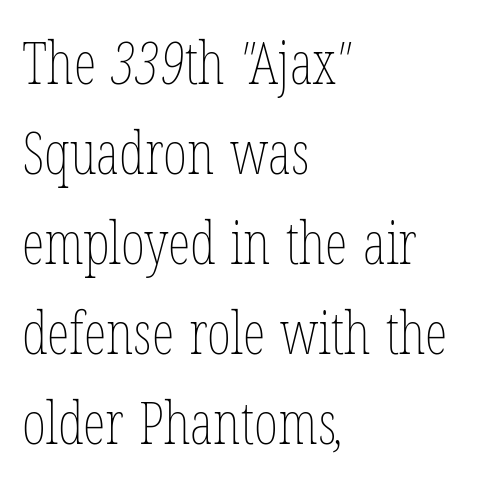
{"bold": "no", "weight": "thin", "width": "condensed", "stroke_contrast": "low", "x_height": "medium", "monospaced": "no", "underline": "no", "align": "left", "line_spacing": "normal", "line_spacing_ratio": 1.55, "letter_spacing": "normal", "letter_spacing_em": 0.0, "glyph_px": 58}
